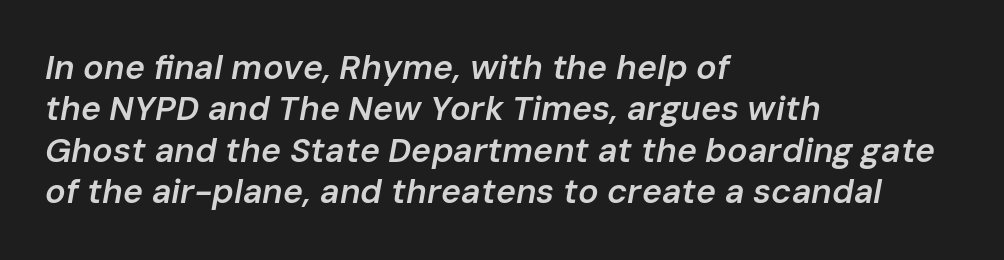
As a designer I'd log this as weight 600, semibold. The rendering keeps characters at their native spacing. When letters slant like this, we call the style italic. The lines are quadded left. Each row of text sits above clean, open space. Think of a printed novel: that variable character pitch is what you see here.
